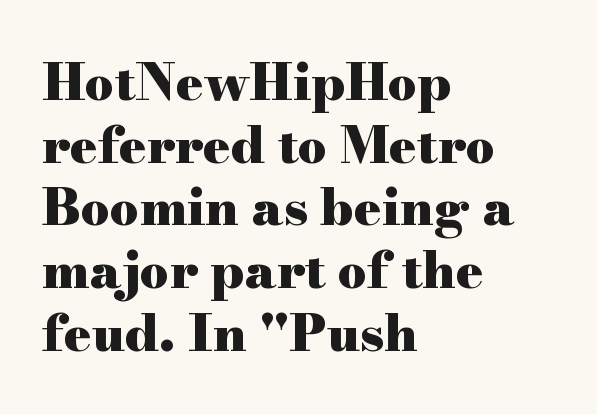
Q: Is the text bold? A: Yes.
Q: Is the text italic (slanted)? A: No, it is upright.
Q: Is the typeface a serif or a sans-serif typeface? A: Serif.
Q: Is the text underlined? A: No.
Q: How is the paragraph aligned? A: Left-aligned.
Q: Is the spacing between letters normal or unusually wide? A: Normal.
Q: Width (condensed, normal, or wide)? A: Wide.
Q: Stroke contrast? A: High.
Q: x-height? A: Small.
Q: Monospaced? A: No.
